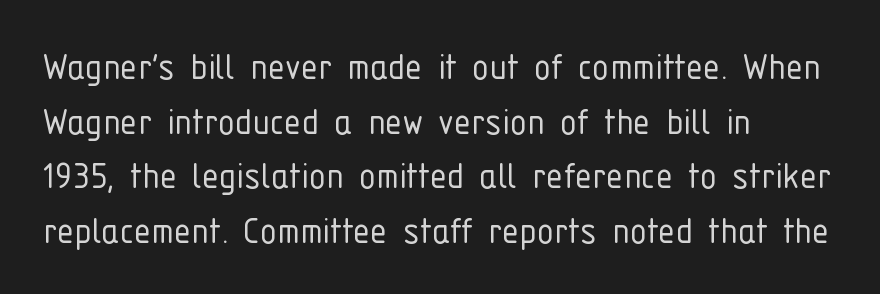
Note the varied advance widths — an 'i' is clearly narrower than an 'm'. The passage shown has conventional tracking throughout. Alignment: flush left. Descenders are the only things crossing below the line. Heaviness? Minimal to ordinary, like unemphasized prose. Examine the stroke ends and you'll find no serifs.
